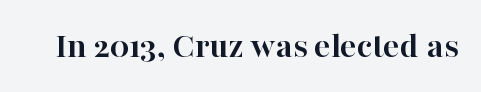
The image shows 38 px semibold serif type, upright; set normal letter spacing, not underlined; high stroke contrast and a medium x-height.
